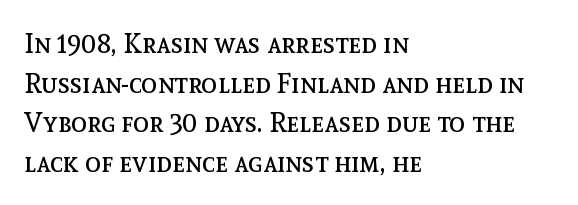
The image shows 27 px text type, upright; set left-aligned, normal line spacing (1.47x), normal letter spacing, not underlined.
